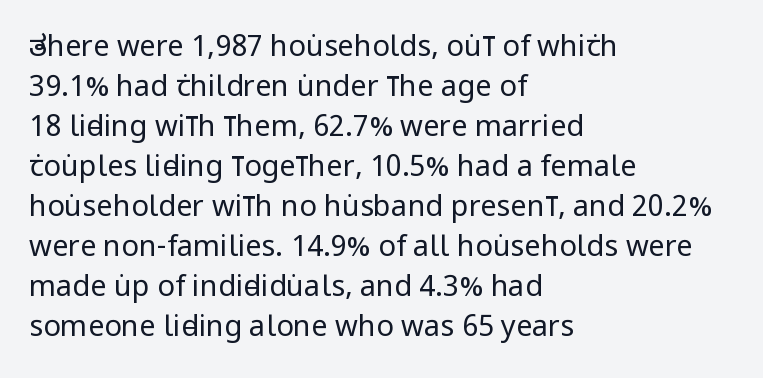
The lines are quadded left. Students, note that the glyphs here touch the page at normal intervals. Is the type heavy? It reads as light-to-regular instead. The passage shown is typed in a proportional face where columns would drift. Notice how descenders clear the ascenders below comfortably — that's standard leading.
